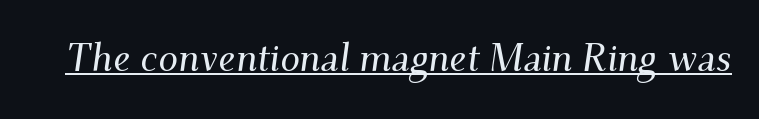
The image shows 39 px serif type, italic (leaning right); set normal letter spacing, underlined; medium stroke contrast and a small x-height.
